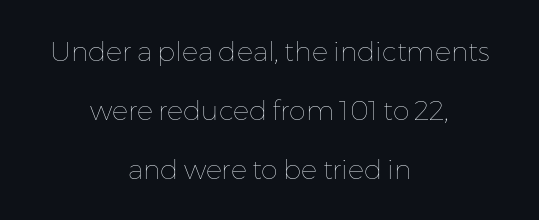
Q: Is the text bold? A: No.
Q: Is the text italic (slanted)? A: No, it is upright.
Q: Is the text underlined? A: No.
Q: How is the paragraph aligned? A: Centered.
Q: Is the spacing between letters normal or unusually wide? A: Normal.
Q: Is the spacing between lines tight, normal or loose? A: Loose.
